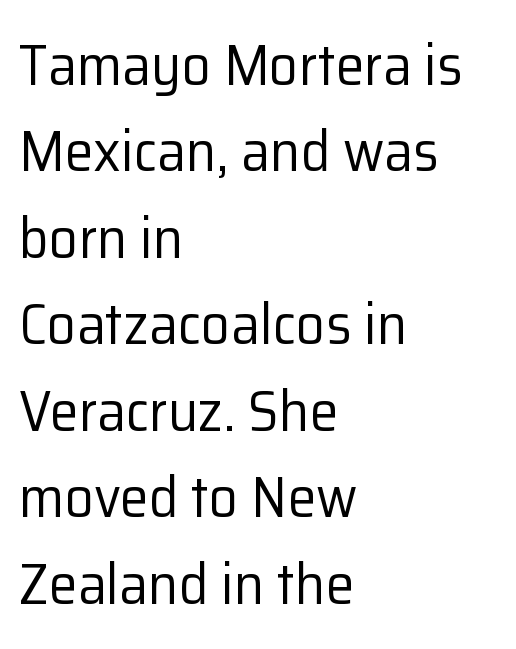
{"serif": "no", "italic": "no", "bold": "no", "weight": "regular", "width": "normal", "stroke_contrast": "low", "x_height": "medium", "monospaced": "no", "underline": "no", "align": "left", "line_spacing": "normal", "line_spacing_ratio": 1.49, "letter_spacing": "normal", "letter_spacing_em": 0.0, "glyph_px": 58}
